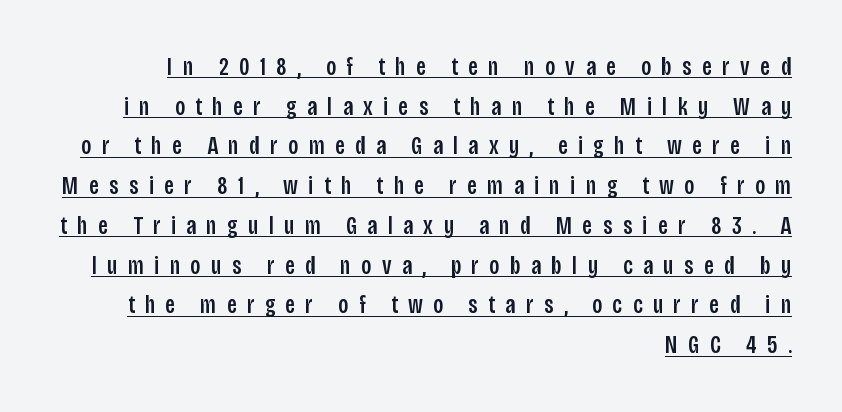
{"italic": "no", "underline": "yes", "align": "right", "line_spacing": "normal", "line_spacing_ratio": 1.59, "letter_spacing": "wide", "letter_spacing_em": 0.42, "glyph_px": 25}
